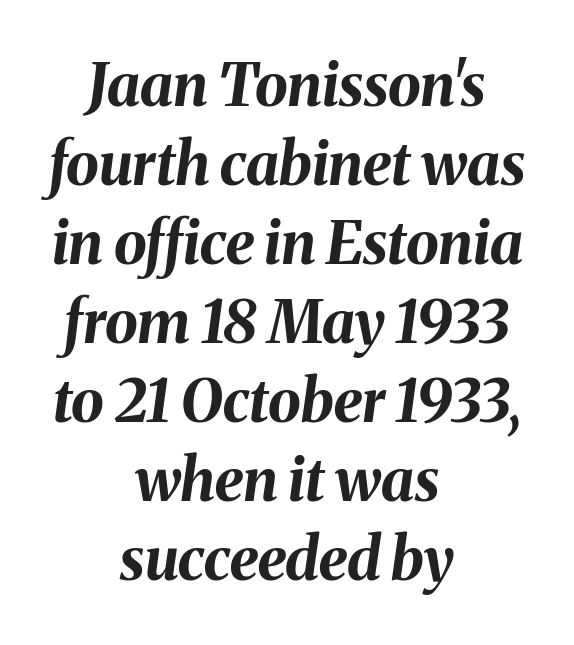
{"italic": "yes", "lean": "right", "slant_degrees": 8, "bold": "yes", "weight": "bold", "width": "normal", "stroke_contrast": "medium", "x_height": "medium", "monospaced": "no", "underline": "no", "align": "center", "line_spacing": "normal", "line_spacing_ratio": 1.34, "letter_spacing": "normal", "letter_spacing_em": 0.0, "glyph_px": 59}
